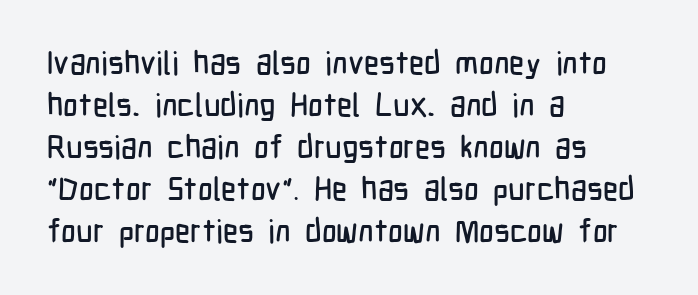
Q: Is the text italic (slanted)? A: No, it is upright.
Q: Is the typeface a serif or a sans-serif typeface? A: Sans-serif.
Q: Is the text underlined? A: No.
Q: How is the paragraph aligned? A: Left-aligned.
Q: Is the spacing between letters normal or unusually wide? A: Normal.
Q: Is the spacing between lines tight, normal or loose? A: Normal.
Q: Width (condensed, normal, or wide)? A: Condensed.
Q: Stroke contrast? A: Low.
Q: x-height? A: Medium.
Q: Monospaced? A: No.
